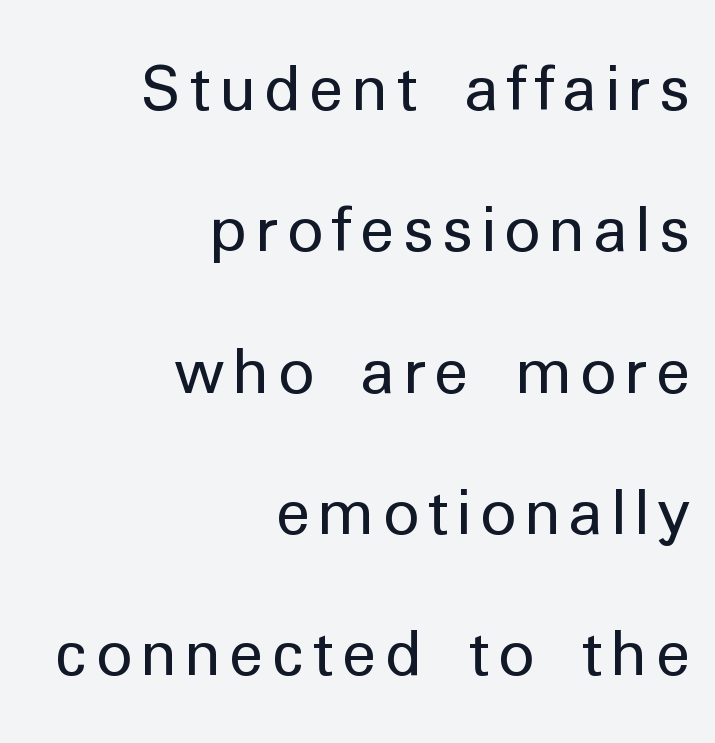
The image shows 62 px regular-weight sans-serif type, upright; set right-aligned, loose line spacing (2.28x), not underlined; low stroke contrast and a medium x-height.
